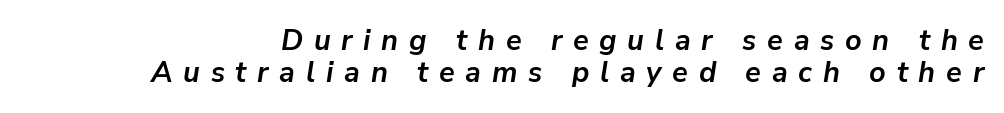
Q: Is the text bold? A: Yes.
Q: Is the text italic (slanted)? A: Yes, it leans right by about 9 degrees.
Q: Is the text underlined? A: No.
Q: Is the spacing between letters normal or unusually wide? A: Unusually wide.
Q: Is the spacing between lines tight, normal or loose? A: Tight.
Q: Width (condensed, normal, or wide)? A: Normal.
Q: Stroke contrast? A: Low.
Q: x-height? A: Medium.
Q: Monospaced? A: No.
